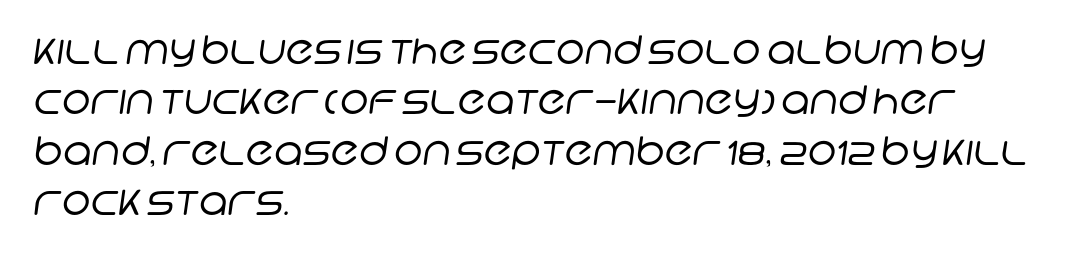
{"serif": "no", "bold": "no", "weight": "regular", "width": "normal", "stroke_contrast": "low", "x_height": "large", "monospaced": "no", "underline": "no", "align": "left", "line_spacing": "normal", "line_spacing_ratio": 1.29, "letter_spacing": "normal", "letter_spacing_em": 0.0, "glyph_px": 39}
